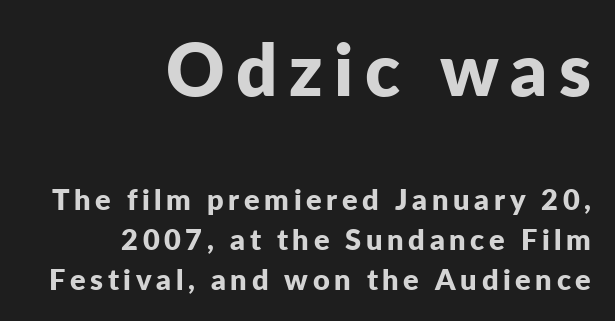
{"serif": "no", "italic": "no", "bold": "yes", "weight": "bold", "width": "normal", "stroke_contrast": "low", "x_height": "medium", "monospaced": "no", "underline": "no", "align": "right", "line_spacing": "normal", "line_spacing_ratio": 1.38, "larger_block": "first", "size_ratio": 2.48, "glyph_px": 72}
